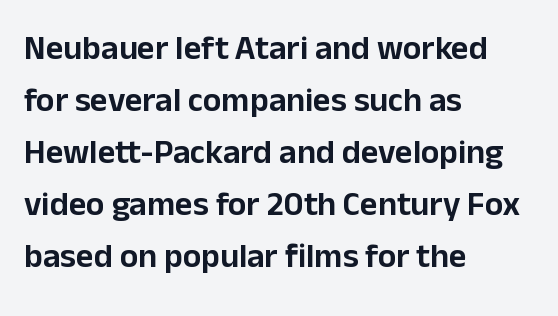
The rendering uses a moderate line-height, typical for paragraphs. A bare baseline throughout the passage. Classification — sans serif. Words appear dense and cohesive because spacing is normal. Reading down the block, your eye returns to a fixed left position each line.
